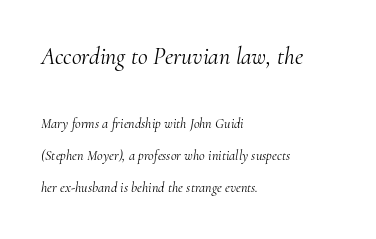
The image shows 24 px text type, italic (leaning right); set left-aligned, loose line spacing (2.29x), normal letter spacing, not underlined; the first (top) block is 1.71x larger.
